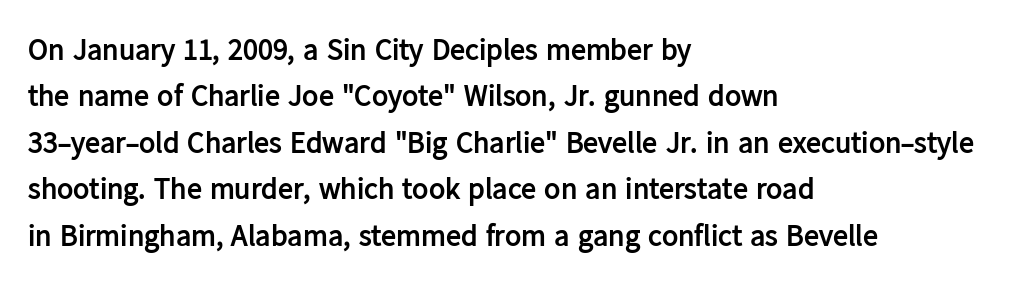
The image shows 30 px semibold sans-serif type, upright; set left-aligned, normal line spacing (1.55x), normal letter spacing, not underlined; low stroke contrast and a medium x-height.
